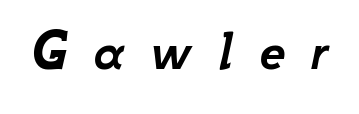
Q: Is the text italic (slanted)? A: Yes, it leans right by about 12 degrees.
Q: Is the text underlined? A: No.
Q: Is the spacing between letters normal or unusually wide? A: Unusually wide.
Q: Width (condensed, normal, or wide)? A: Normal.
Q: Stroke contrast? A: Low.
Q: x-height? A: Small.
Q: Monospaced? A: No.
